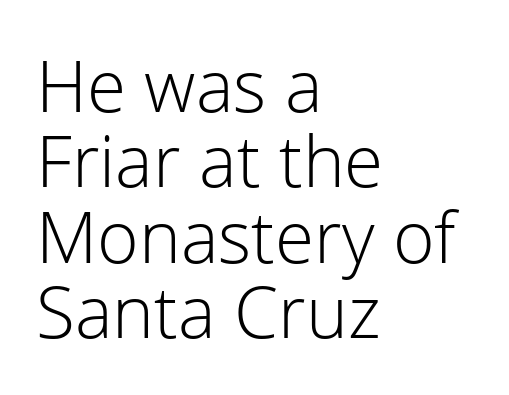
{"serif": "no", "italic": "no", "bold": "no", "weight": "light", "width": "normal", "stroke_contrast": "low", "x_height": "medium", "monospaced": "no", "underline": "no", "align": "left", "line_spacing": "tight", "line_spacing_ratio": 1.06, "letter_spacing": "normal", "letter_spacing_em": 0.0, "glyph_px": 71}
